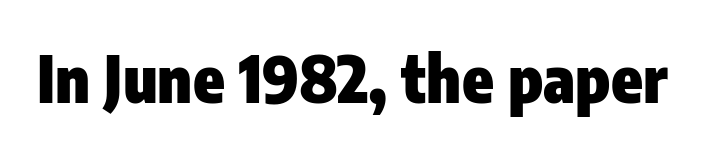
{"serif": "no", "italic": "no", "bold": "yes", "weight": "heavy", "width": "condensed", "stroke_contrast": "low", "x_height": "medium", "monospaced": "no", "underline": "no", "letter_spacing": "normal", "letter_spacing_em": 0.0, "glyph_px": 64}
